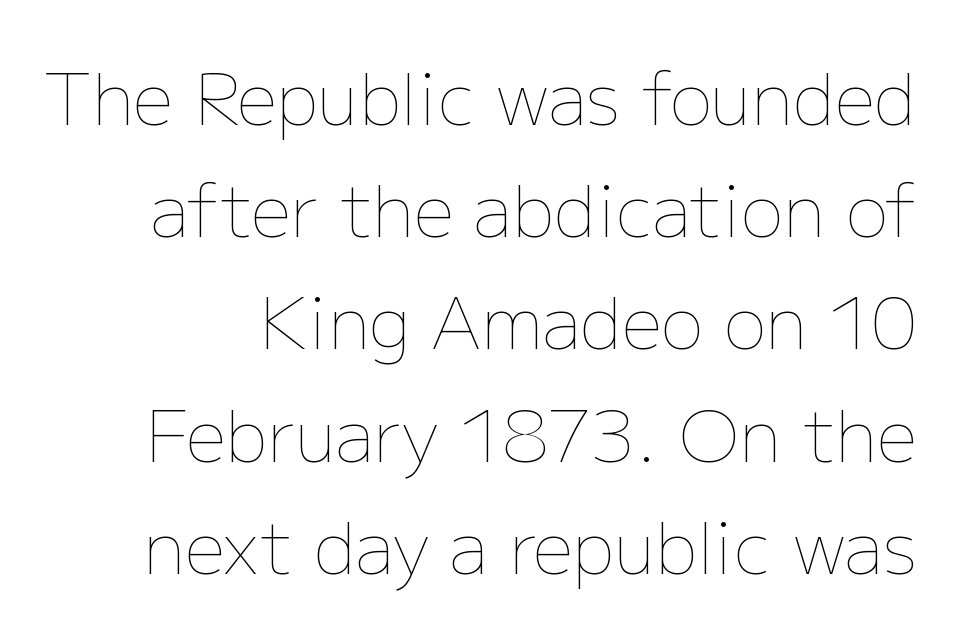
The image shows 71 px thin type, upright; set normal line spacing (1.58x), normal letter spacing, not underlined; low stroke contrast and a medium x-height.
